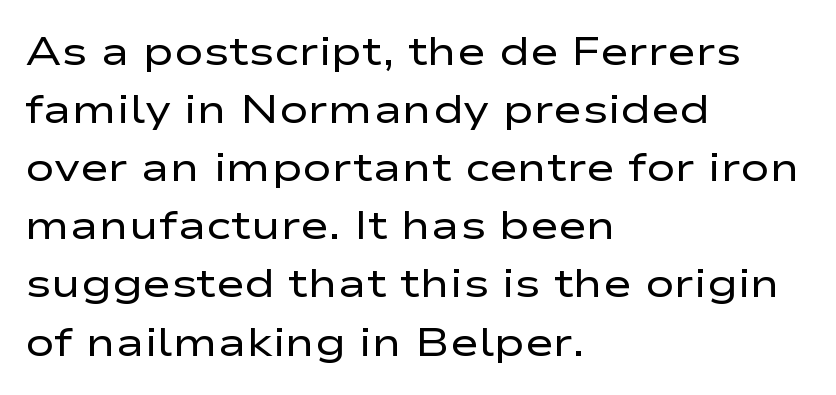
The image shows 39 px regular-weight, wide sans-serif type, upright; set left-aligned, normal line spacing (1.49x), normal letter spacing, not underlined; low stroke contrast and a medium x-height.
